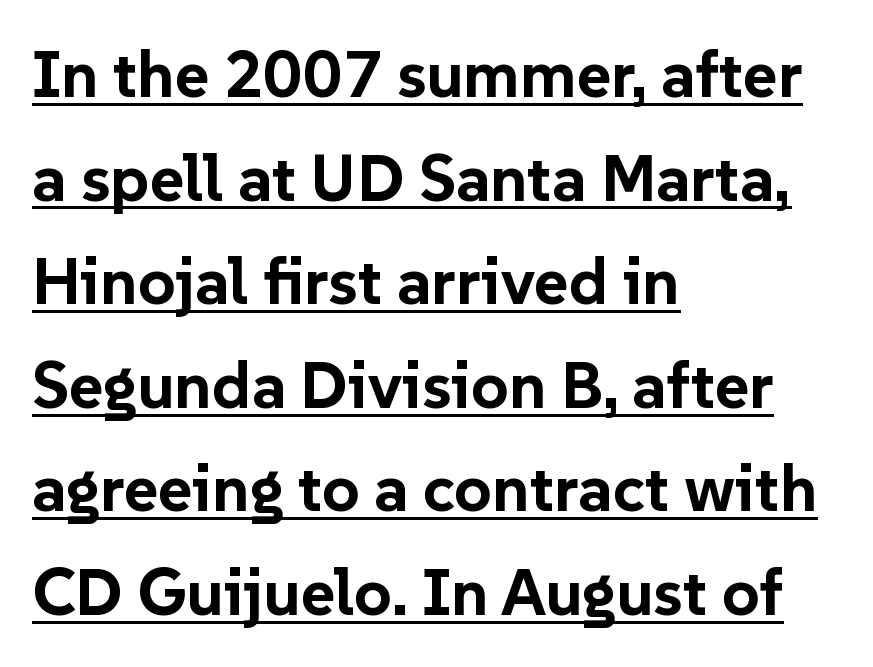
Q: Is the text bold? A: Yes.
Q: Is the text italic (slanted)? A: No, it is upright.
Q: Is the typeface a serif or a sans-serif typeface? A: Sans-serif.
Q: Is the text underlined? A: Yes.
Q: How is the paragraph aligned? A: Left-aligned.
Q: Is the spacing between letters normal or unusually wide? A: Normal.
Q: Is the spacing between lines tight, normal or loose? A: Normal.
Q: Width (condensed, normal, or wide)? A: Normal.
Q: Stroke contrast? A: Low.
Q: x-height? A: Medium.
Q: Monospaced? A: No.
